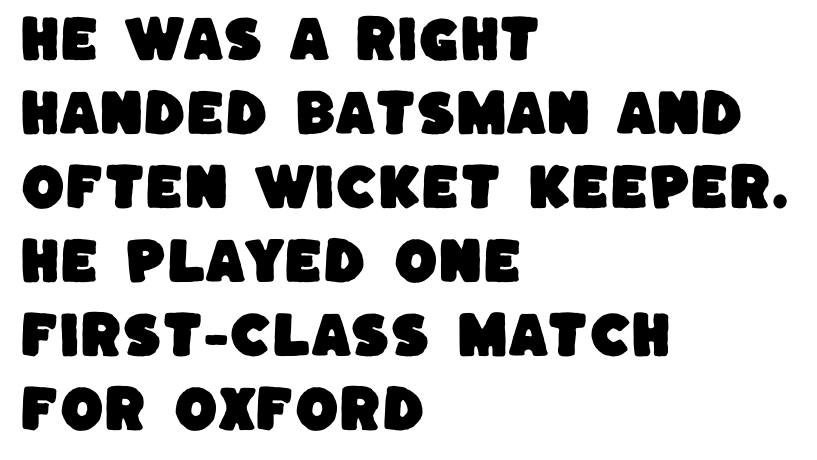
Q: Is the typeface a serif or a sans-serif typeface? A: Sans-serif.
Q: Is the text underlined? A: No.
Q: How is the paragraph aligned? A: Left-aligned.
Q: Is the spacing between letters normal or unusually wide? A: Normal.
Q: Is the spacing between lines tight, normal or loose? A: Normal.
Q: Width (condensed, normal, or wide)? A: Normal.
Q: Stroke contrast? A: Low.
Q: x-height? A: Large.
Q: Monospaced? A: No.
